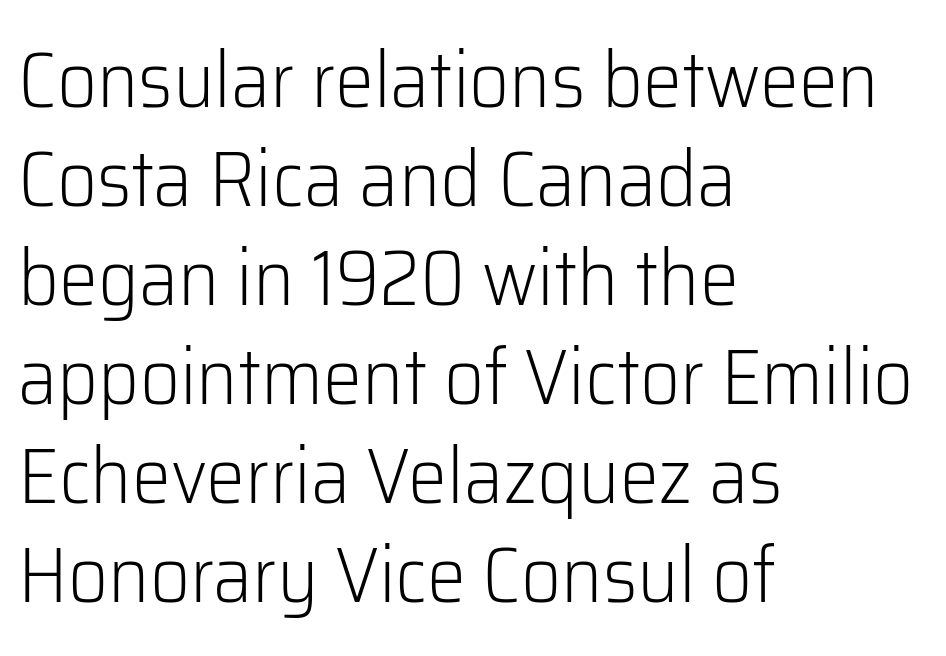
The typeface chosen for these lines omits serifs. The rendering anchors every line to the left-hand side. Beneath every word, the page is bare. No extra ink here — the face is not bold.
